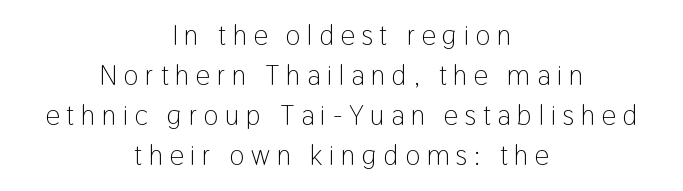
Compared with typical paragraphs, the rows here are spaced about the same. The area under the type is left untouched. Is this a fixed-width face? No — the glyphs have proportional, varying widths. Weight class: somewhere from thin through regular. Honestly, the letter spacing is so wide it's the main thing you notice. In terms of posture, this sample is upright.
